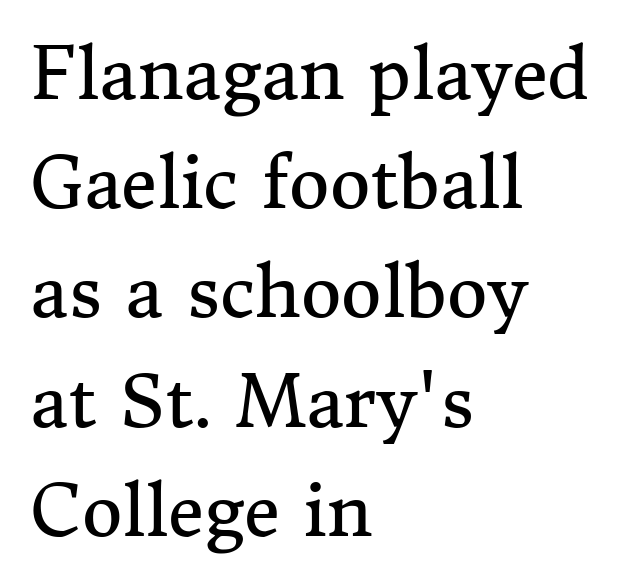
The image shows 70 px regular-weight serif type, upright; set left-aligned, normal line spacing (1.56x), normal letter spacing, not underlined; medium stroke contrast and a medium x-height.
